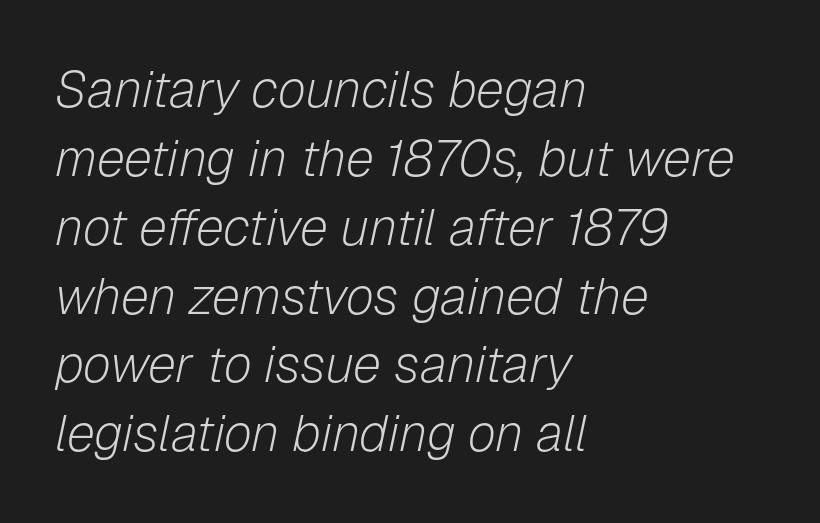
The image shows 51 px light type, italic (leaning right); set left-aligned, normal line spacing (1.35x), normal letter spacing, not underlined; low stroke contrast and a medium x-height.
